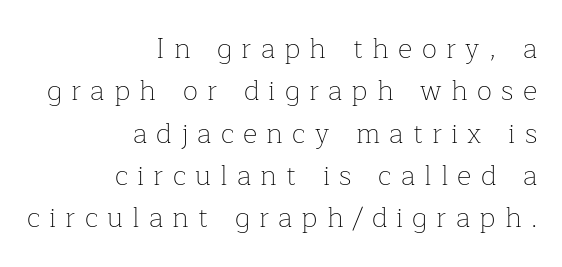
The image shows 28 px thin serif type, upright; set right-aligned, normal line spacing (1.51x), unusually wide letter spacing (+0.33 em), not underlined; low stroke contrast and a medium x-height.
